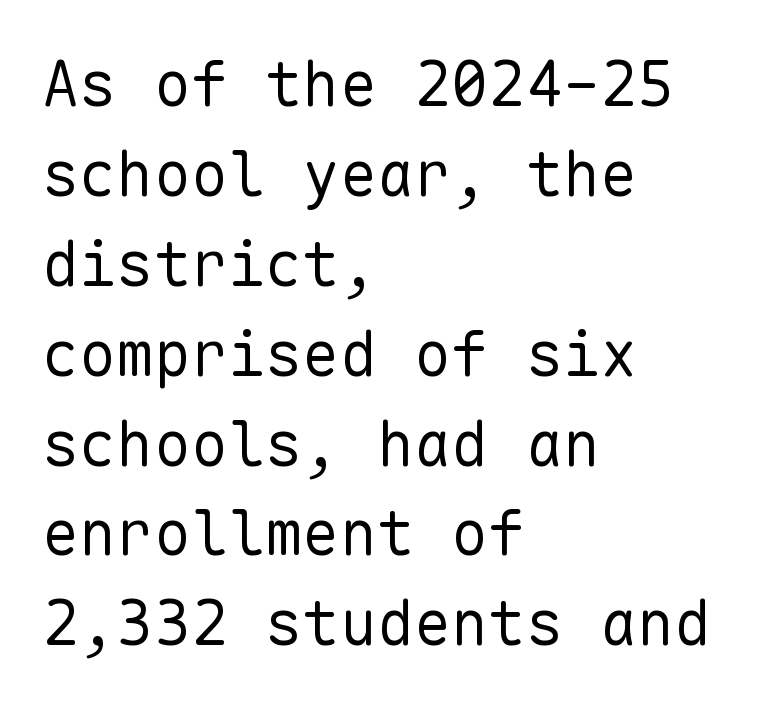
Vertical spacing — default. Vertical stems look standard width or narrower in stroke. The space beneath each line is pristine and unruled. Line beginnings align vertically; line endings do not. Upright lettering throughout. The tracking reads as untouched default to a designer's eye.
